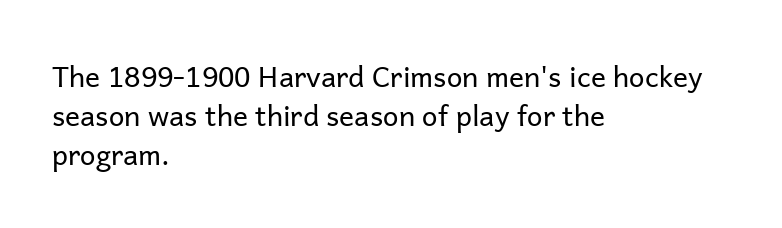
The image shows 28 px regular-weight sans-serif type, upright; set left-aligned, normal line spacing (1.39x), normal letter spacing, not underlined; low stroke contrast and a medium x-height.
